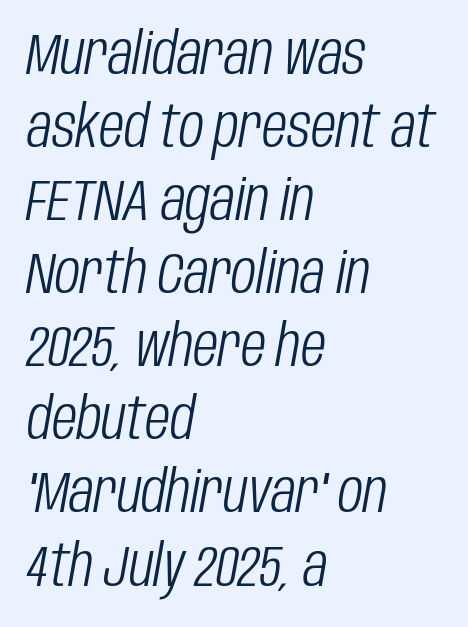
Q: Is the text bold? A: No.
Q: Is the text italic (slanted)? A: Yes, it leans right by about 10 degrees.
Q: Is the text underlined? A: No.
Q: How is the paragraph aligned? A: Left-aligned.
Q: Is the spacing between letters normal or unusually wide? A: Normal.
Q: Is the spacing between lines tight, normal or loose? A: Normal.
Q: Width (condensed, normal, or wide)? A: Condensed.
Q: Stroke contrast? A: Low.
Q: x-height? A: Large.
Q: Monospaced? A: No.
